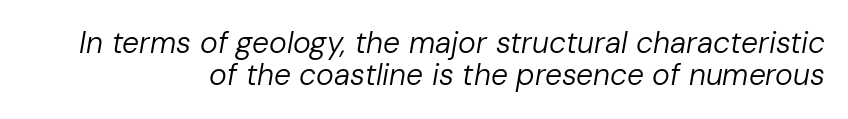
Q: Is the text bold? A: No.
Q: Is the text italic (slanted)? A: Yes, it leans right by about 10 degrees.
Q: Is the text underlined? A: No.
Q: How is the paragraph aligned? A: Right-aligned.
Q: Is the spacing between letters normal or unusually wide? A: Normal.
Q: Is the spacing between lines tight, normal or loose? A: Tight.
Q: Width (condensed, normal, or wide)? A: Normal.
Q: Stroke contrast? A: Low.
Q: x-height? A: Medium.
Q: Monospaced? A: No.
